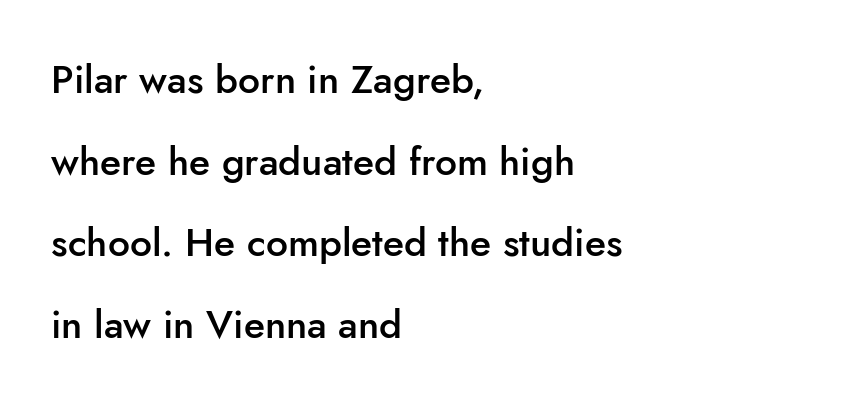
The block of text is sparse from top to bottom, with ample space between rows. Think of a printed novel: that variable character pitch is what you see here. A student would call this left alignment; a typographer would say flush left, rag right. Serifs: no, the terminals of the letterforms are clean.
